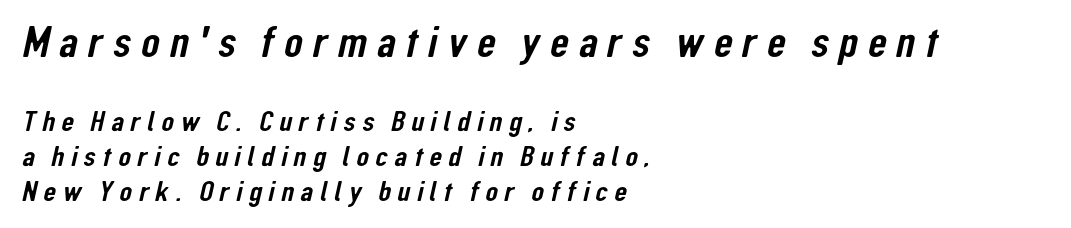
The image shows 43 px condensed sans-serif type; set left-aligned, line spacing 1.2x, unusually wide letter spacing (+0.23 em), not underlined; the first (top) block is 1.48x larger; low stroke contrast and a medium x-height.
